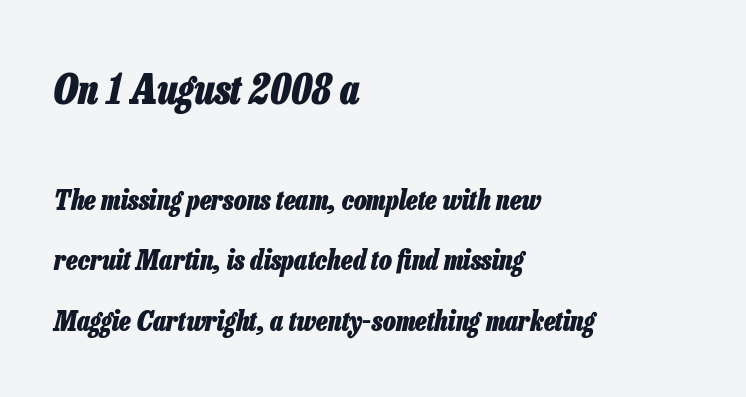
{"italic": "yes", "lean": "right", "slant_degrees": 13, "bold": "yes", "weight": "heavy", "width": "condensed", "stroke_contrast": "low", "x_height": "medium", "monospaced": "no", "underline": "no", "align": "left", "line_spacing": "loose", "line_spacing_ratio": 2.24, "letter_spacing": "normal", "letter_spacing_em": 0.0, "larger_block": "first", "size_ratio": 1.48, "glyph_px": 40}
